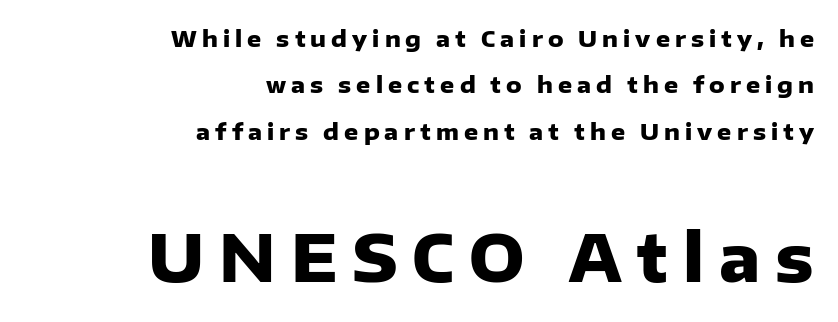
Q: Is the text bold? A: Yes.
Q: Is the text italic (slanted)? A: No, it is upright.
Q: Is the typeface a serif or a sans-serif typeface? A: Sans-serif.
Q: Is the text underlined? A: No.
Q: How is the paragraph aligned? A: Right-aligned.
Q: Is the spacing between letters normal or unusually wide? A: Unusually wide.
Q: Is the spacing between lines tight, normal or loose? A: Loose.
Q: Which block of text is set in a larger size, the first (top) or the second (bottom)? A: The second (bottom) one.
Q: Width (condensed, normal, or wide)? A: Normal.
Q: Stroke contrast? A: Low.
Q: x-height? A: Medium.
Q: Monospaced? A: No.
